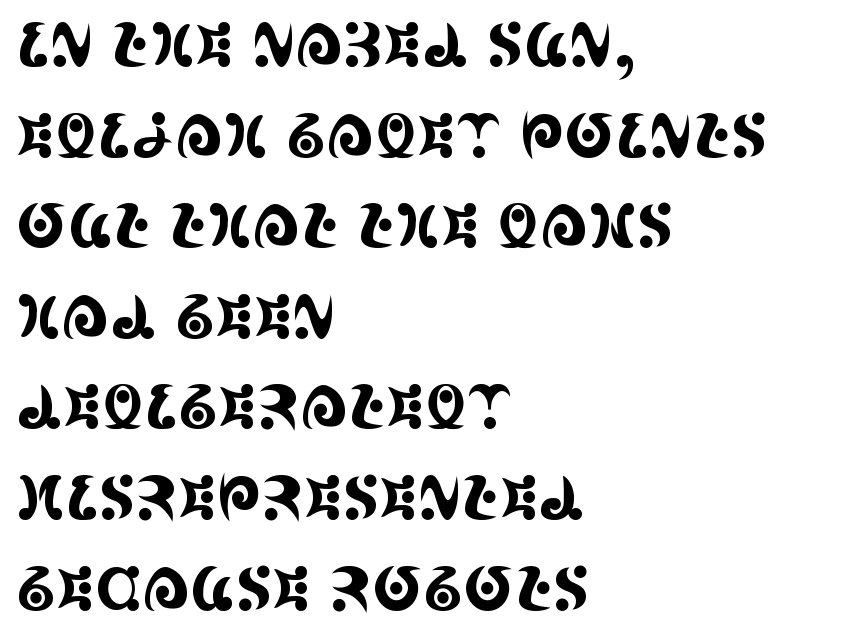
{"serif": "yes", "italic": "no", "width": "condensed", "x_height": "large", "monospaced": "no", "underline": "no", "align": "left", "line_spacing": "normal", "line_spacing_ratio": 1.51, "letter_spacing": "normal", "letter_spacing_em": 0.0, "glyph_px": 60}
